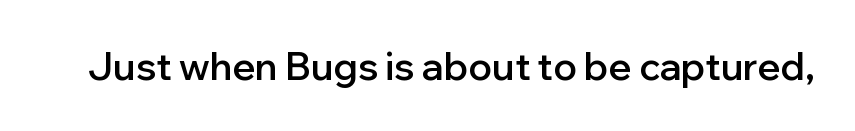
The image shows 38 px semibold sans-serif type, upright; set normal letter spacing, not underlined; low stroke contrast and a medium x-height.
